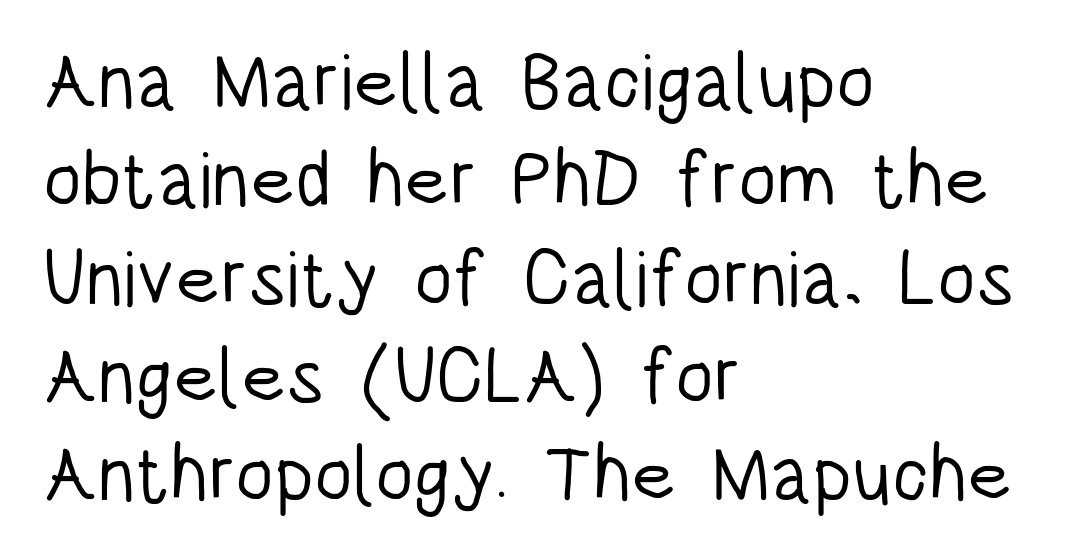
The image shows 78 px light, condensed sans-serif type, upright; set left-aligned, normal line spacing (1.26x), normal letter spacing, not underlined; low stroke contrast and a large x-height.
